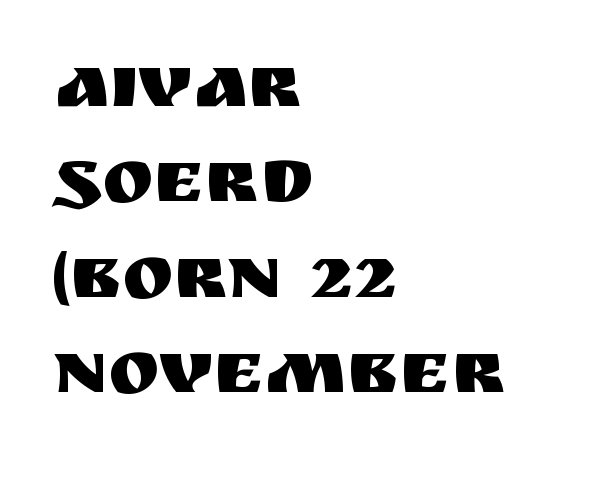
{"serif": "no", "italic": "no", "width": "normal", "stroke_contrast": "medium", "x_height": "large", "monospaced": "no", "underline": "no", "align": "left", "line_spacing_ratio": 1.24, "letter_spacing": "normal", "letter_spacing_em": 0.0, "glyph_px": 77}
